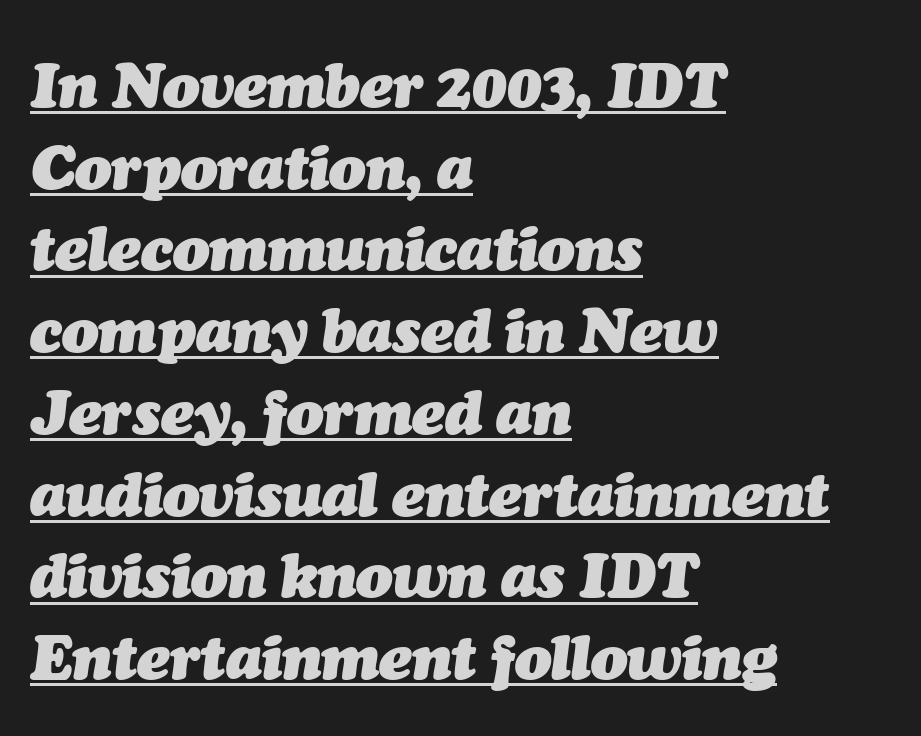
{"italic": "yes", "lean": "right", "slant_degrees": 7, "bold": "yes", "weight": "heavy", "width": "normal", "stroke_contrast": "medium", "x_height": "medium", "monospaced": "no", "underline": "yes", "align": "left", "line_spacing": "normal", "line_spacing_ratio": 1.34, "letter_spacing": "normal", "letter_spacing_em": 0.0, "glyph_px": 61}
